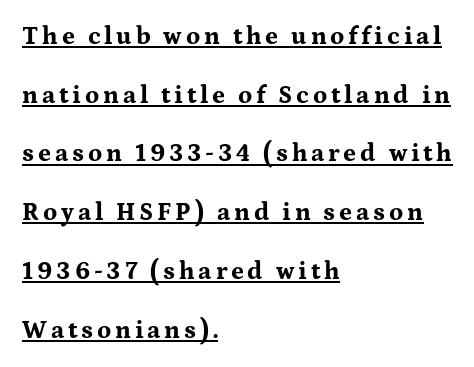
The image shows 25 px bold type, upright; set left-aligned, loose line spacing (2.35x), underlined.
